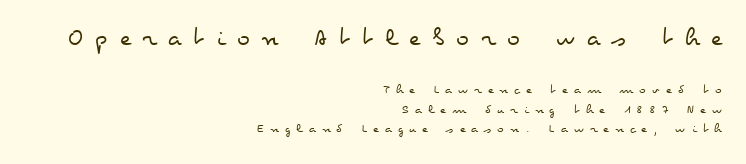
The image shows 27 px text type, upright; set right-aligned, normal line spacing (1.39x), unusually wide letter spacing (+0.43 em), not underlined; the first (top) block is 1.93x larger.
